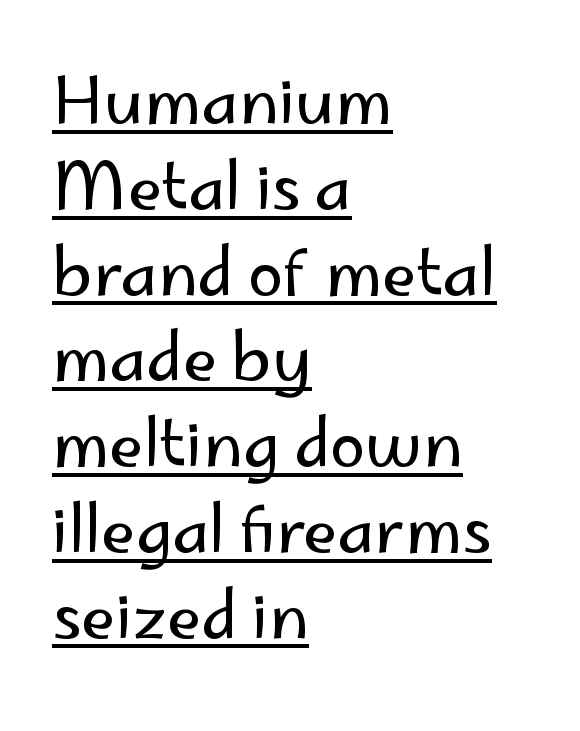
All the whitespace from short lines collects on the right. Quick note: not italic, upright. Looks like someone drew a line under every word here. Check where the strokes stop: nothing finishes them off — pure sans. You could not count columns in this text — the font is proportionally spaced.
